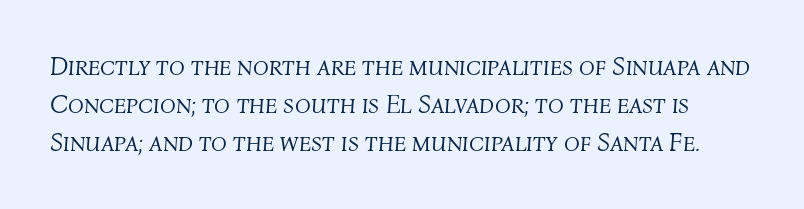
The image shows 26 px text type, italic (leaning right); set normal line spacing (1.47x), normal letter spacing, not underlined.
